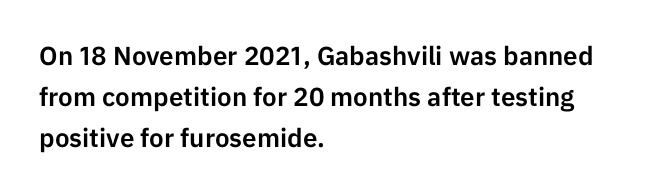
{"italic": "no", "underline": "no", "align": "left", "line_spacing": "normal", "line_spacing_ratio": 1.57, "letter_spacing": "normal", "letter_spacing_em": 0.0, "glyph_px": 26}
